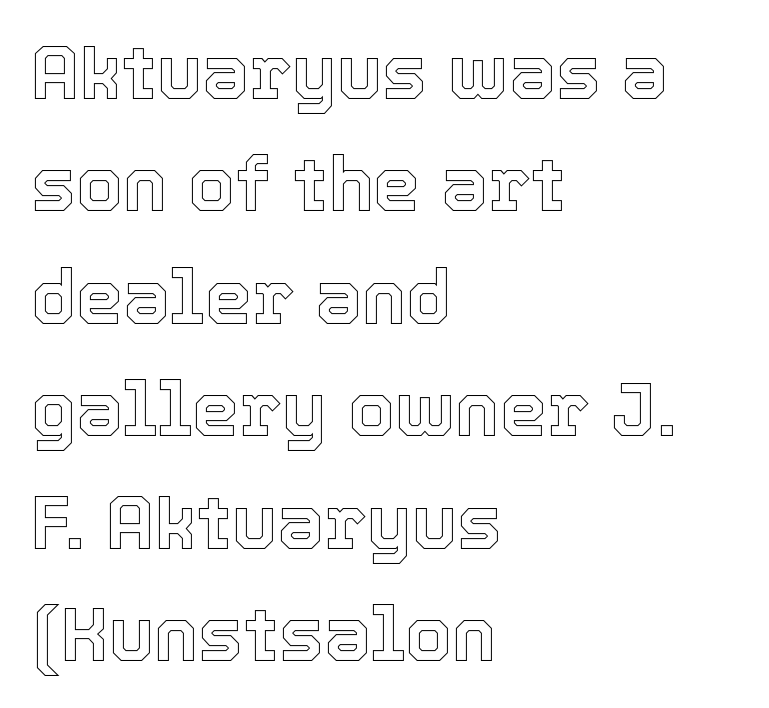
The image shows 75 px text type, upright; set left-aligned, normal line spacing (1.5x), normal letter spacing, not underlined; a medium x-height.
